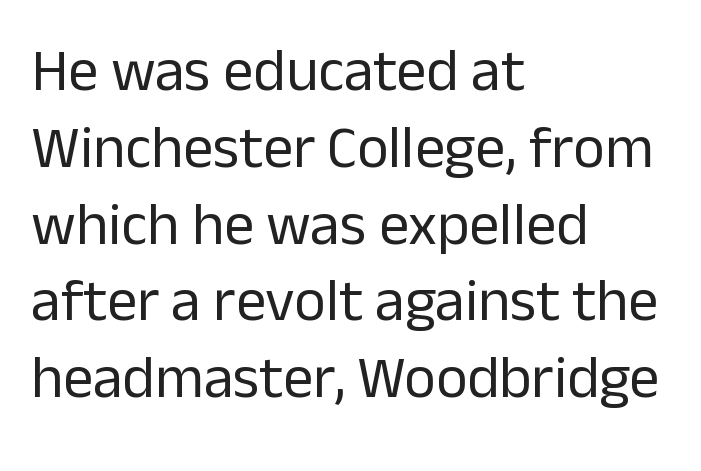
The image shows 60 px regular-weight sans-serif type, upright; set left-aligned, normal line spacing (1.28x), normal letter spacing, not underlined; low stroke contrast and a medium x-height.
